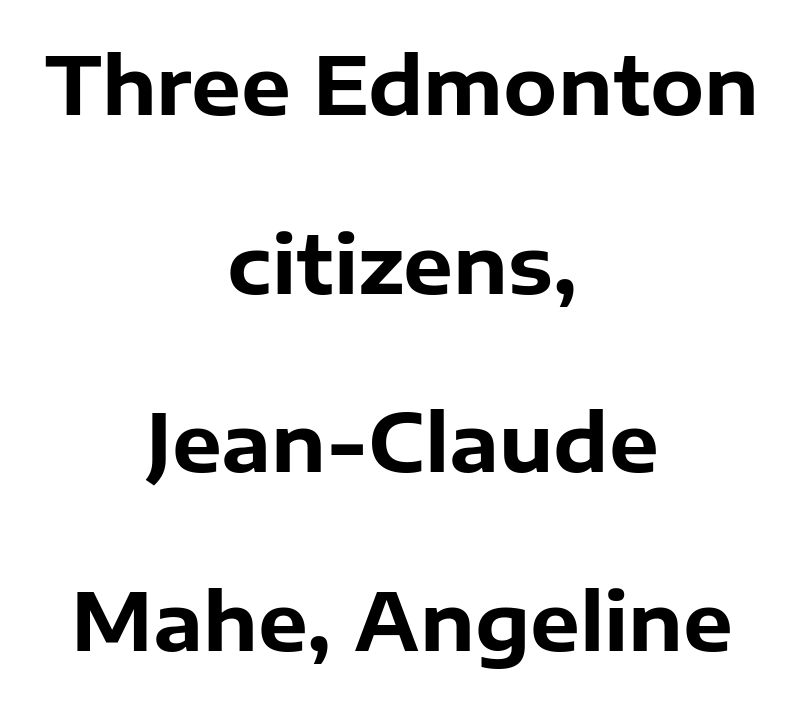
{"serif": "no", "italic": "no", "bold": "yes", "weight": "bold", "width": "normal", "stroke_contrast": "low", "x_height": "medium", "monospaced": "no", "underline": "no", "align": "center", "line_spacing": "loose", "line_spacing_ratio": 2.26, "letter_spacing": "normal", "letter_spacing_em": 0.0, "glyph_px": 79}
